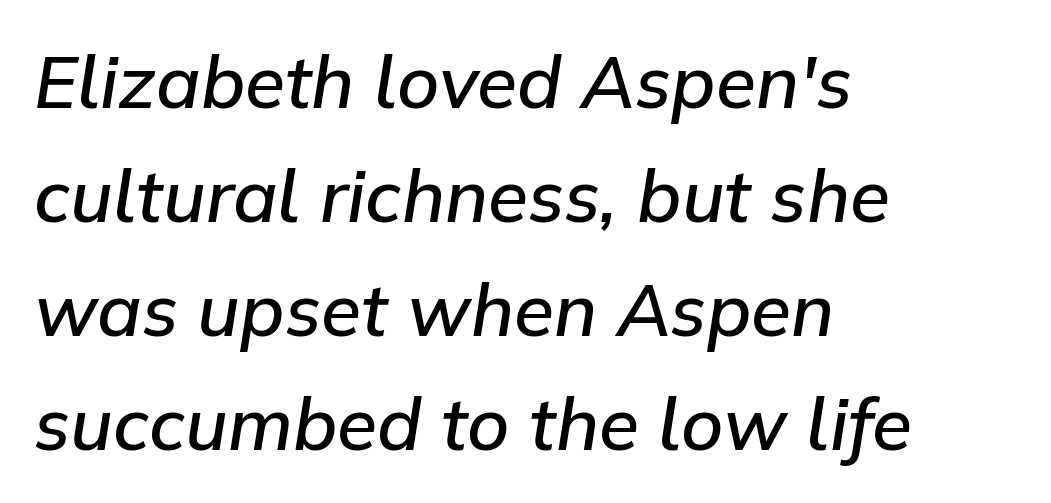
The image shows 73 px semibold type, italic (leaning right); set left-aligned, normal line spacing (1.56x), normal letter spacing, not underlined; low stroke contrast and a medium x-height.
